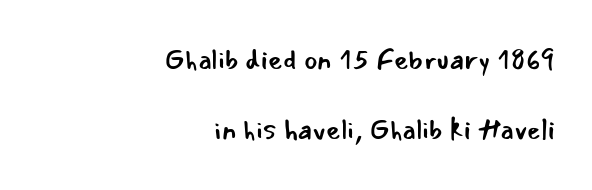
Nothing unusual about the tracking: characters are spaced as the font intends. Notice how the passage keeps a crisp vertical edge on the right only. Leading is clearly above the norm, producing a sparse column. Weight: not bold — regular or lighter. Decoration check: the copy has no underline.
